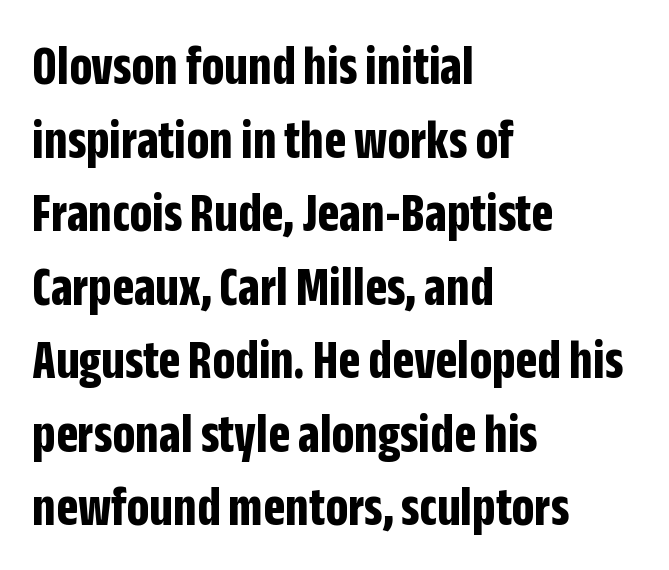
The passage shown is typed in a proportional face where columns would drift. These lines were composed using upright roman letters. The passage shown is not underscored anywhere. Interline gaps are of average width in this sample.
